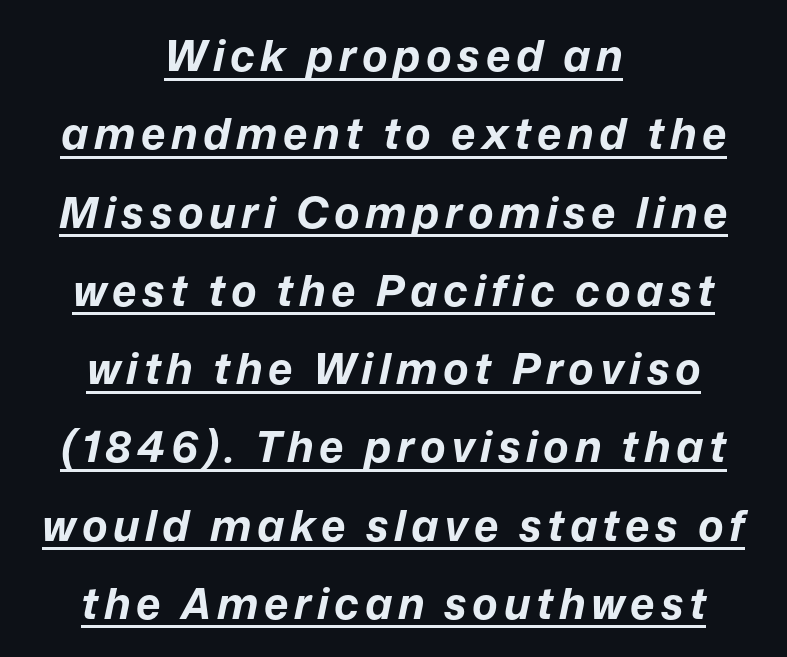
Here the designer chose a conventional face with non-uniform glyph widths. Compared with ordinary roman type, these characters are visibly tilted. The glyphs are accompanied by a horizontal stroke just below them. A student would call this center alignment; a typographer would say set centered.
